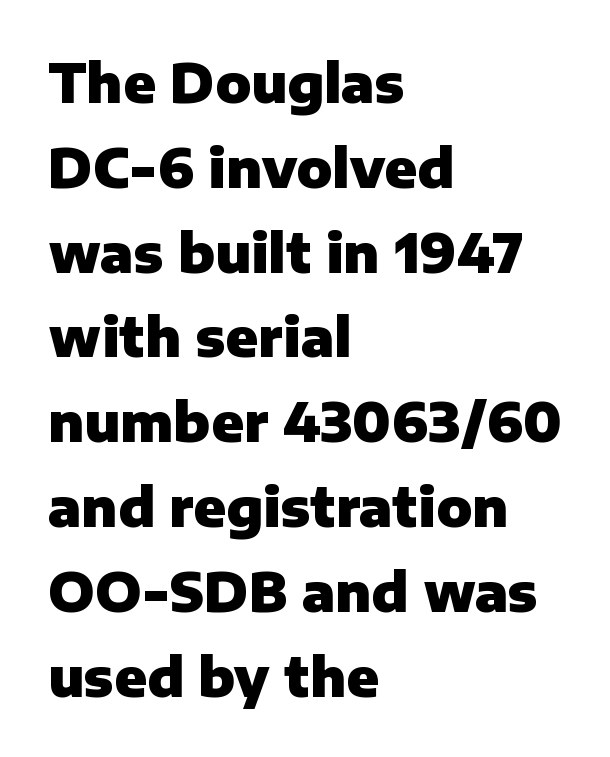
Q: Is the text bold? A: Yes.
Q: Is the text italic (slanted)? A: No, it is upright.
Q: Is the typeface a serif or a sans-serif typeface? A: Sans-serif.
Q: Is the text underlined? A: No.
Q: How is the paragraph aligned? A: Left-aligned.
Q: Is the spacing between letters normal or unusually wide? A: Normal.
Q: Is the spacing between lines tight, normal or loose? A: Normal.
Q: Width (condensed, normal, or wide)? A: Normal.
Q: Stroke contrast? A: Low.
Q: x-height? A: Medium.
Q: Monospaced? A: No.
